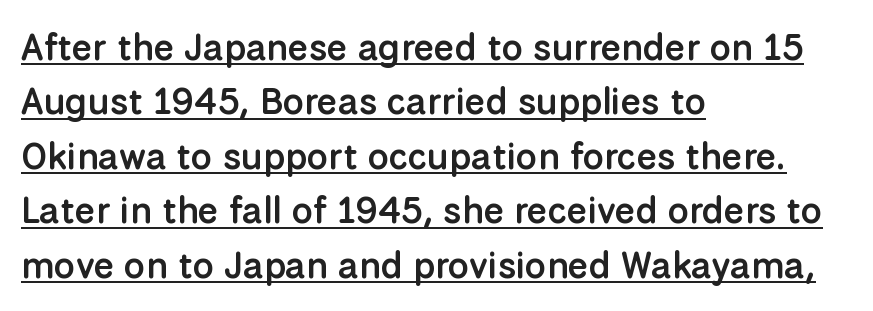
Q: Is the text bold? A: Semi-bold.
Q: Is the text italic (slanted)? A: No, it is upright.
Q: Is the typeface a serif or a sans-serif typeface? A: Sans-serif.
Q: Is the text underlined? A: Yes.
Q: How is the paragraph aligned? A: Left-aligned.
Q: Is the spacing between letters normal or unusually wide? A: Normal.
Q: Is the spacing between lines tight, normal or loose? A: Normal.
Q: Width (condensed, normal, or wide)? A: Normal.
Q: Stroke contrast? A: Low.
Q: x-height? A: Medium.
Q: Monospaced? A: No.
